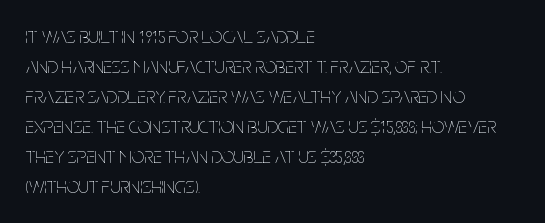
Reading down the column, the eye jumps a familiar distance to each next line. Left-aligned paragraph, ragged on the right. Check under the words: just untouched page. Nope, not italic — everything's standing straight.
